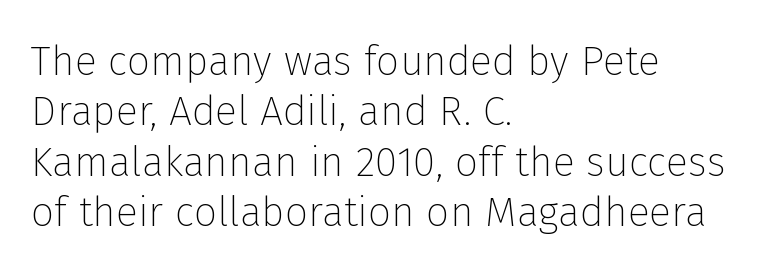
Q: Is the text bold? A: No.
Q: Is the text italic (slanted)? A: No, it is upright.
Q: Is the typeface a serif or a sans-serif typeface? A: Sans-serif.
Q: Is the text underlined? A: No.
Q: How is the paragraph aligned? A: Left-aligned.
Q: Is the spacing between letters normal or unusually wide? A: Normal.
Q: Width (condensed, normal, or wide)? A: Normal.
Q: Stroke contrast? A: Low.
Q: x-height? A: Medium.
Q: Monospaced? A: No.
